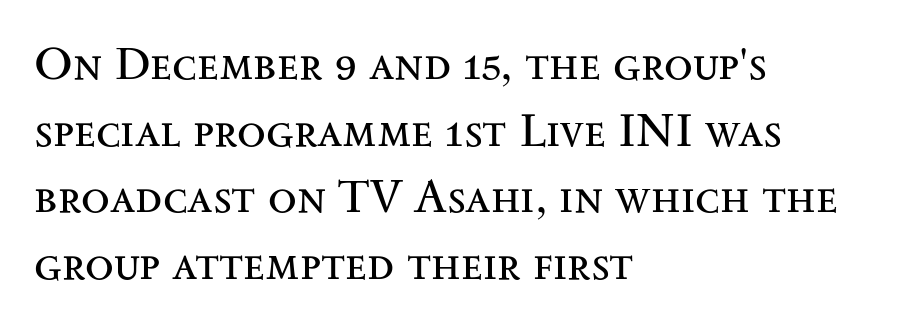
{"serif": "yes", "italic": "no", "bold": "no", "weight": "regular", "width": "wide", "stroke_contrast": "medium", "x_height": "small", "monospaced": "no", "underline": "no", "align": "left", "line_spacing": "normal", "line_spacing_ratio": 1.42, "letter_spacing": "normal", "letter_spacing_em": 0.0, "glyph_px": 47}
